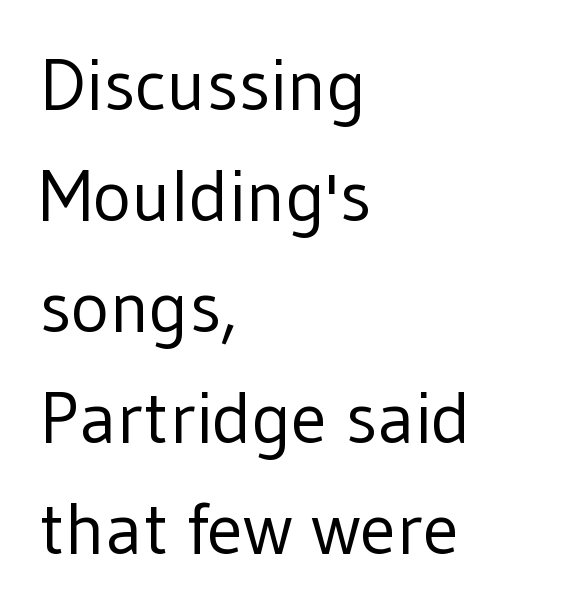
A typesetter would call this proportional, since set widths differ per character. Notice how the stems are strictly vertical — no italics here. Descenders are the only things crossing below the line. Bold? No — there's no thickening of the strokes. Layout note: lines flush left.
